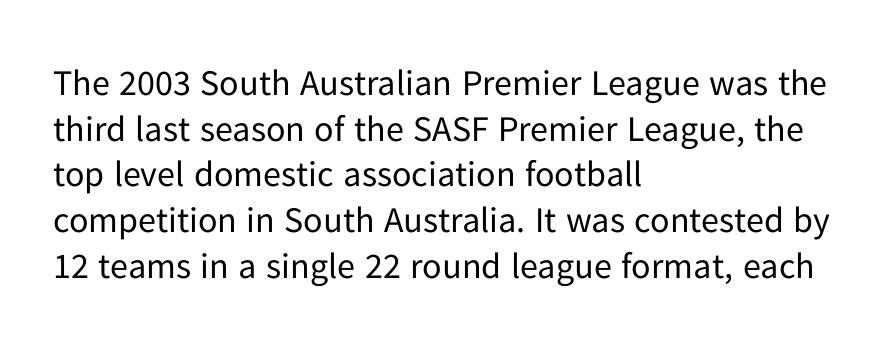
The image shows 36 px regular-weight sans-serif type, upright; set left-aligned, normal line spacing (1.27x), normal letter spacing, not underlined; low stroke contrast and a medium x-height.
